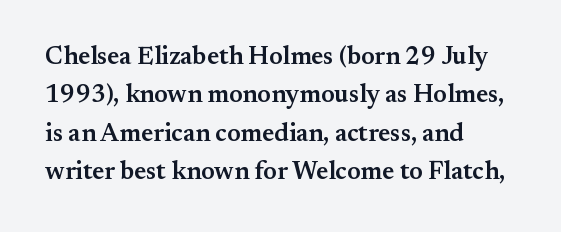
Q: Is the text bold? A: Semi-bold.
Q: Is the text italic (slanted)? A: No, it is upright.
Q: Is the text underlined? A: No.
Q: How is the paragraph aligned? A: Left-aligned.
Q: Is the spacing between letters normal or unusually wide? A: Normal.
Q: Is the spacing between lines tight, normal or loose? A: Normal.
